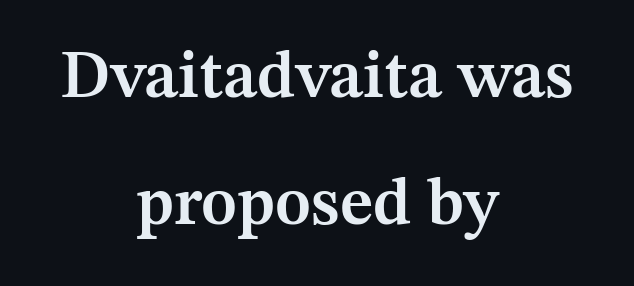
The type sits square on the baseline with zero lean. Glyph-to-glyph distance matches everyday printed text. These lines carry some extra weight — a demibold, not a full bold. Every row of glyphs is offset so its center matches the block's center. The rendering uses a large line-height, opening up the rows. Yep, those are serifs on the letters.
